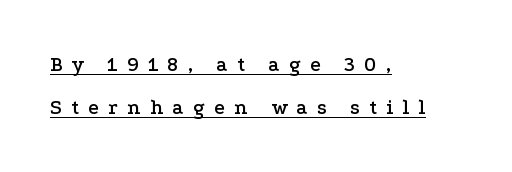
The passage is arranged the way most books set body copy — flush left. These lines stand farther apart than default settings would place them. Honestly, the underline is the first thing you notice here. This sample uses expanded letter spacing, leaving extra air between glyphs. When letters stand straight like this, we call the style roman or upright.
